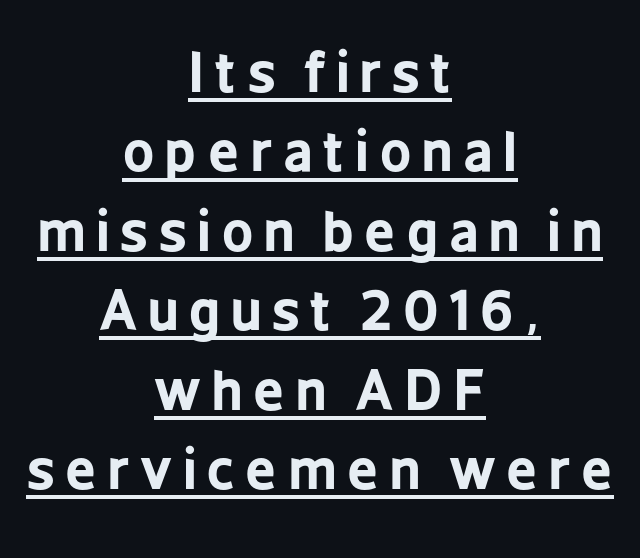
The image shows 54 px bold, condensed sans-serif type, upright; set centered, normal line spacing (1.47x), unusually wide letter spacing (+0.2 em), underlined; low stroke contrast and a medium x-height.
